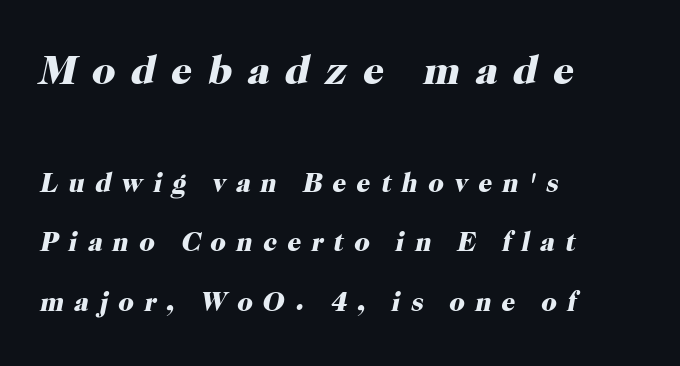
Q: Is the text bold? A: Yes.
Q: Is the text italic (slanted)? A: Yes, it leans right by about 12 degrees.
Q: Is the typeface a serif or a sans-serif typeface? A: Serif.
Q: Is the text underlined? A: No.
Q: How is the paragraph aligned? A: Left-aligned.
Q: Is the spacing between letters normal or unusually wide? A: Unusually wide.
Q: Is the spacing between lines tight, normal or loose? A: Loose.
Q: Which block of text is set in a larger size, the first (top) or the second (bottom)? A: The first (top) one.
Q: Width (condensed, normal, or wide)? A: Normal.
Q: Stroke contrast? A: High.
Q: x-height? A: Medium.
Q: Monospaced? A: No.
